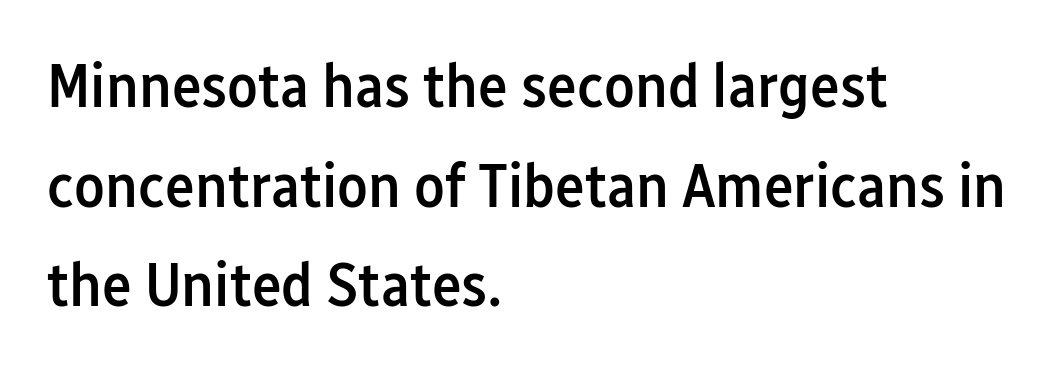
Q: Is the text bold? A: Semi-bold.
Q: Is the text italic (slanted)? A: No, it is upright.
Q: Is the typeface a serif or a sans-serif typeface? A: Sans-serif.
Q: Is the text underlined? A: No.
Q: How is the paragraph aligned? A: Left-aligned.
Q: Is the spacing between letters normal or unusually wide? A: Normal.
Q: Is the spacing between lines tight, normal or loose? A: Normal.
Q: Width (condensed, normal, or wide)? A: Condensed.
Q: Stroke contrast? A: Low.
Q: x-height? A: Medium.
Q: Monospaced? A: No.
